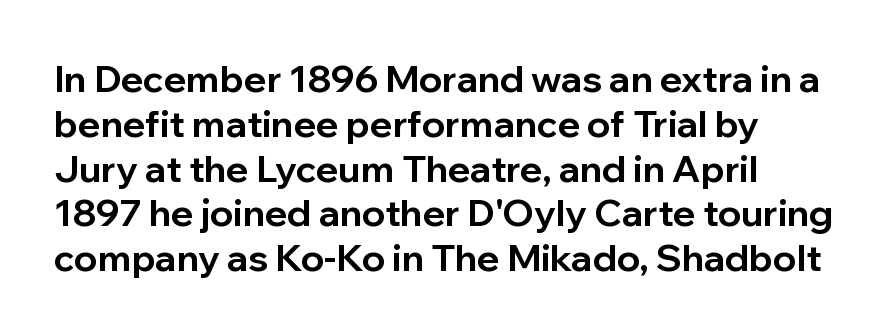
Q: Is the text bold? A: Yes.
Q: Is the text italic (slanted)? A: No, it is upright.
Q: Is the typeface a serif or a sans-serif typeface? A: Sans-serif.
Q: Is the text underlined? A: No.
Q: How is the paragraph aligned? A: Left-aligned.
Q: Is the spacing between letters normal or unusually wide? A: Normal.
Q: Width (condensed, normal, or wide)? A: Normal.
Q: Stroke contrast? A: Low.
Q: x-height? A: Medium.
Q: Monospaced? A: No.
